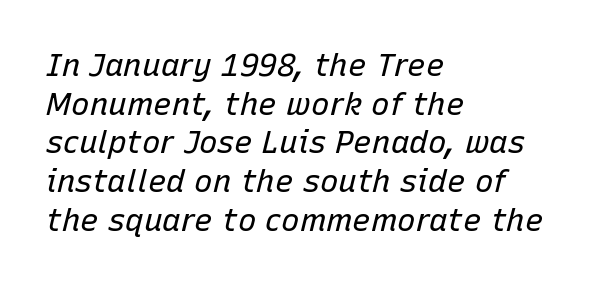
Q: Is the text bold? A: No.
Q: Is the text italic (slanted)? A: Yes, it leans right by about 15 degrees.
Q: Is the text underlined? A: No.
Q: How is the paragraph aligned? A: Left-aligned.
Q: Is the spacing between letters normal or unusually wide? A: Normal.
Q: Is the spacing between lines tight, normal or loose? A: Normal.
Q: Width (condensed, normal, or wide)? A: Normal.
Q: Stroke contrast? A: Low.
Q: x-height? A: Medium.
Q: Monospaced? A: No.
